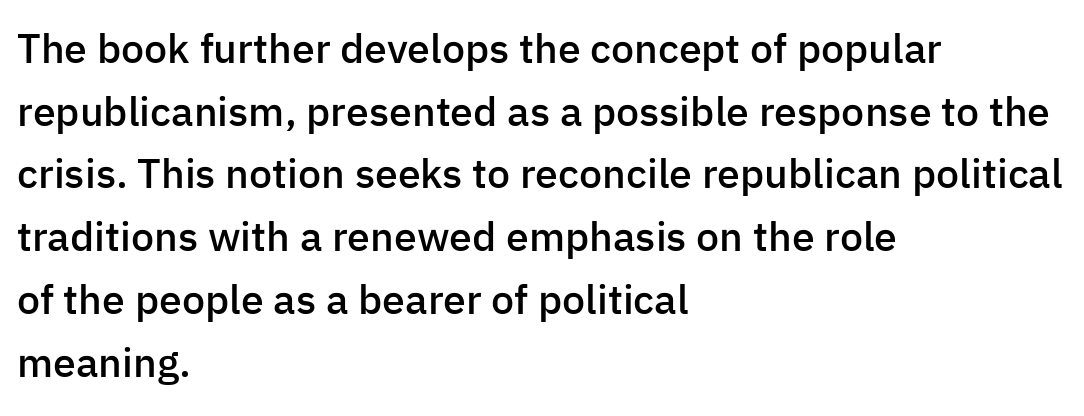
{"serif": "no", "italic": "no", "bold": "semi", "weight": "semibold", "width": "normal", "stroke_contrast": "low", "x_height": "medium", "monospaced": "no", "underline": "no", "align": "left", "line_spacing": "normal", "line_spacing_ratio": 1.53, "letter_spacing": "normal", "letter_spacing_em": 0.0, "glyph_px": 41}
